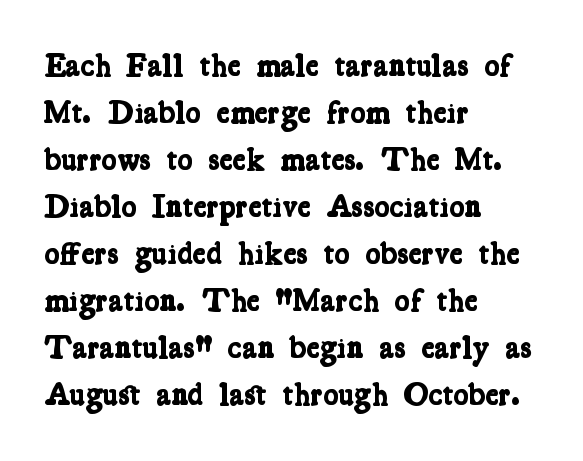
Q: Is the text bold? A: Yes.
Q: Is the typeface a serif or a sans-serif typeface? A: Serif.
Q: Is the text underlined? A: No.
Q: How is the paragraph aligned? A: Left-aligned.
Q: Is the spacing between letters normal or unusually wide? A: Normal.
Q: Is the spacing between lines tight, normal or loose? A: Normal.
Q: Width (condensed, normal, or wide)? A: Condensed.
Q: Stroke contrast? A: Low.
Q: x-height? A: Medium.
Q: Monospaced? A: No.
